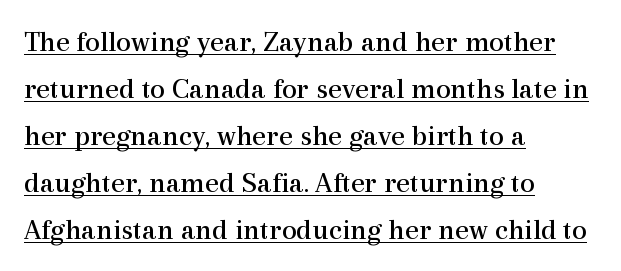
{"serif": "yes", "italic": "no", "bold": "no", "weight": "regular", "width": "normal", "x_height": "medium", "monospaced": "no", "underline": "yes", "align": "left", "line_spacing": "normal", "line_spacing_ratio": 1.57, "letter_spacing": "normal", "letter_spacing_em": 0.0, "glyph_px": 30}
